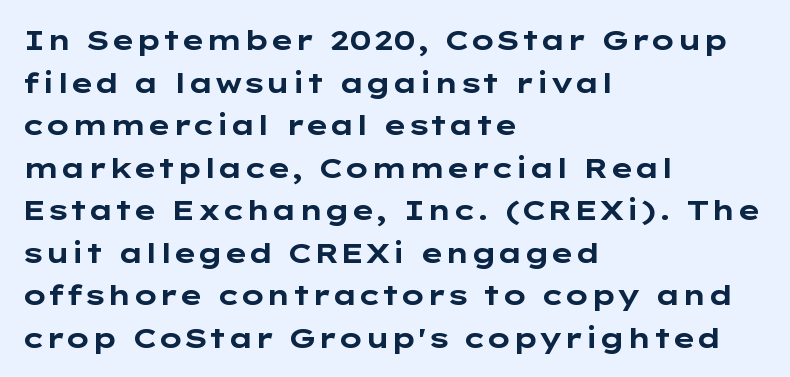
{"serif": "no", "italic": "no", "bold": "yes", "weight": "bold", "width": "wide", "stroke_contrast": "low", "x_height": "medium", "monospaced": "no", "underline": "no", "align": "left", "line_spacing": "normal", "line_spacing_ratio": 1.52, "letter_spacing": "normal", "letter_spacing_em": 0.0, "glyph_px": 28}
